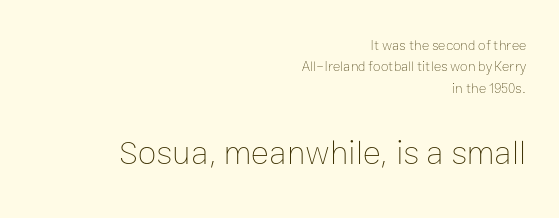
The designer left line spacing at the default. The designer gave the closing block more size than the opening block. Summary of weight: not heavy and not bold. Here the glyphs are tracked normally, forming tight word shapes. No italicization has been applied; the sample stays upright. The compositor pushed each line to the right boundary.
